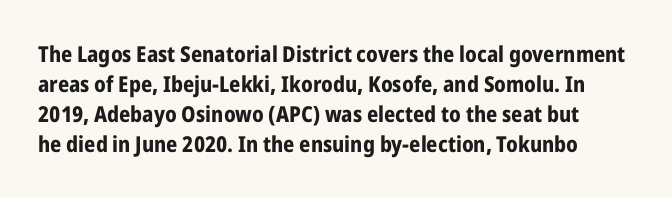
The line-height multiplier appears to be the usual default. A full-strength bold gives these letters their thick strokes. The gaps between neighbouring characters are ordinary and unremarkable. This is the regular roman posture of the typeface.
